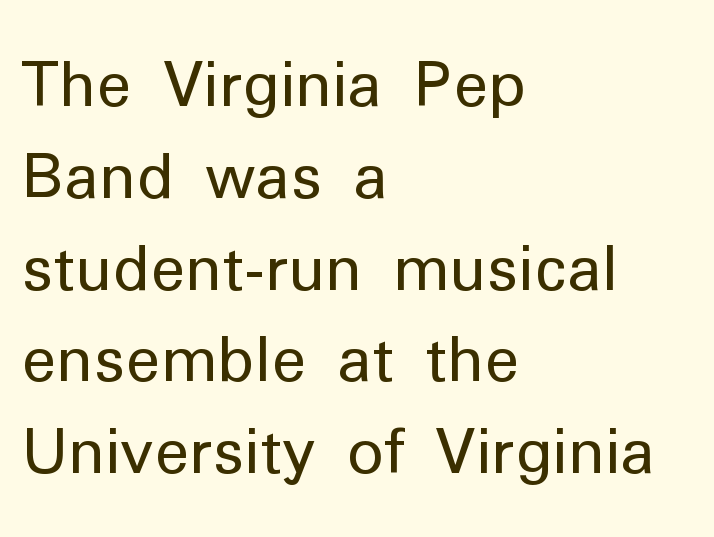
{"serif": "no", "italic": "no", "bold": "no", "weight": "regular", "width": "normal", "stroke_contrast": "low", "x_height": "medium", "monospaced": "no", "underline": "no", "align": "left", "line_spacing": "normal", "line_spacing_ratio": 1.48, "letter_spacing": "normal", "letter_spacing_em": 0.0, "glyph_px": 62}
